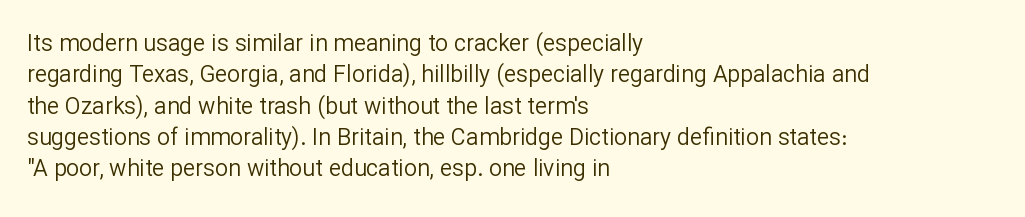
Q: Is the text bold? A: No.
Q: Is the text italic (slanted)? A: No, it is upright.
Q: Is the text underlined? A: No.
Q: How is the paragraph aligned? A: Left-aligned.
Q: Is the spacing between letters normal or unusually wide? A: Normal.
Q: Is the spacing between lines tight, normal or loose? A: Normal.
